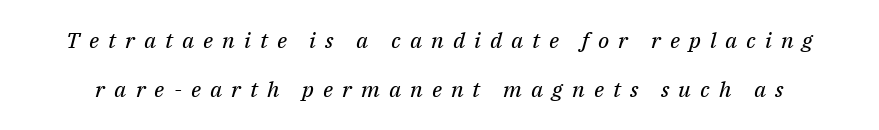
Glance below the letters and you will spot only blank space. One glance says open: line gaps are wider than usual. Weight class: somewhere from thin through regular. Notice how the stems are inclined rather than vertical — that's the hallmark of italics. What stands out about the letter spacing? Its width — letters are far apart.
